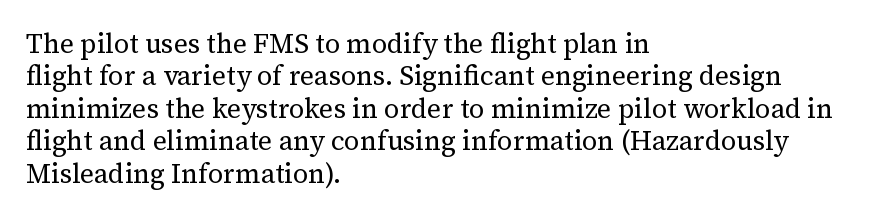
The font is comparable to plain body text, perhaps lighter. Line starts are locked; line ends wander. Nothing unusual about the tracking: characters are spaced as the font intends. The type sits square on the baseline with zero lean. Rule under the text: the space is simply empty.
